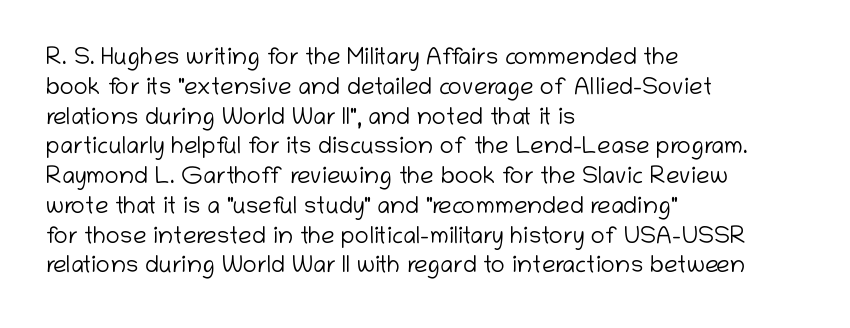
Q: Is the text bold? A: No.
Q: Is the text italic (slanted)? A: No, it is upright.
Q: Is the text underlined? A: No.
Q: How is the paragraph aligned? A: Left-aligned.
Q: Is the spacing between letters normal or unusually wide? A: Normal.
